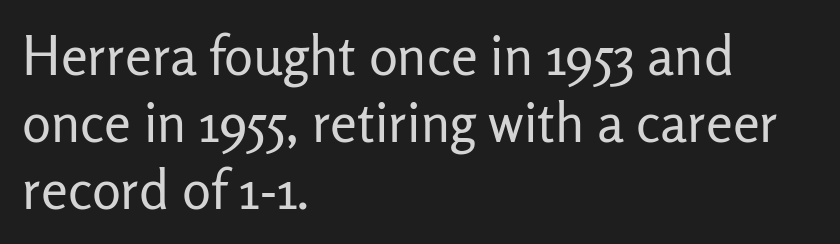
The image shows 54 px regular-weight sans-serif type, upright; set left-aligned, line spacing 1.24x, normal letter spacing, not underlined; low stroke contrast and a medium x-height.
